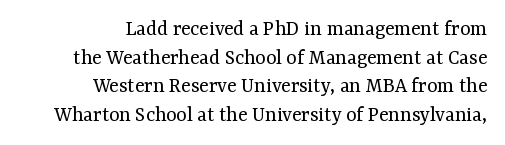
{"italic": "no", "bold": "no", "underline": "no", "align": "right", "line_spacing": "normal", "line_spacing_ratio": 1.3, "letter_spacing": "normal", "letter_spacing_em": 0.0, "glyph_px": 22}
